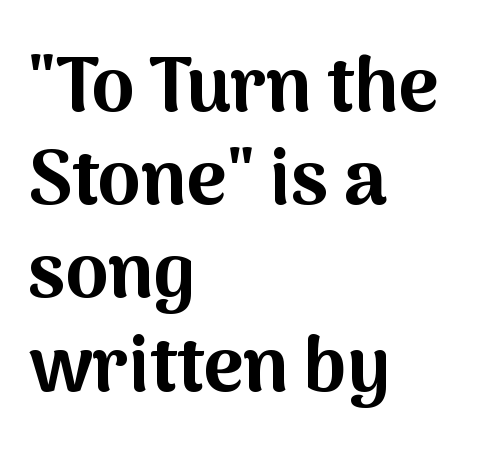
The rendering uses natural spacing where letterforms have individual widths. The compositor pushed each line to the left boundary. Look at the bottom of the vertical strokes: they stop flat, with no serifs. Inter-character spacing is left at the font's built-in metrics. Underlining? Definitely not there.
